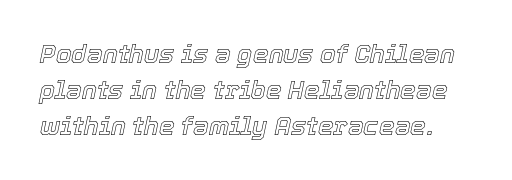
Words float on clear page, feet unadorned. Slant detected: the letters are inclined. Leading: standard. Each word holds together tightly as a unit, with standard inter-letter gaps.
